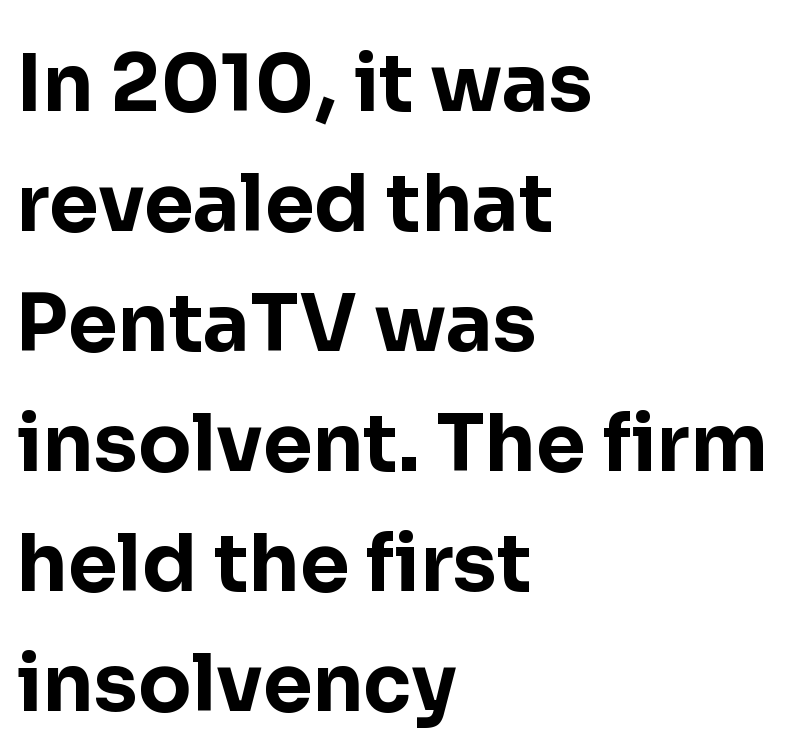
Q: Is the text bold? A: Yes.
Q: Is the text italic (slanted)? A: No, it is upright.
Q: Is the typeface a serif or a sans-serif typeface? A: Sans-serif.
Q: Is the text underlined? A: No.
Q: How is the paragraph aligned? A: Left-aligned.
Q: Is the spacing between letters normal or unusually wide? A: Normal.
Q: Is the spacing between lines tight, normal or loose? A: Normal.
Q: Width (condensed, normal, or wide)? A: Normal.
Q: Stroke contrast? A: Low.
Q: x-height? A: Medium.
Q: Monospaced? A: No.
